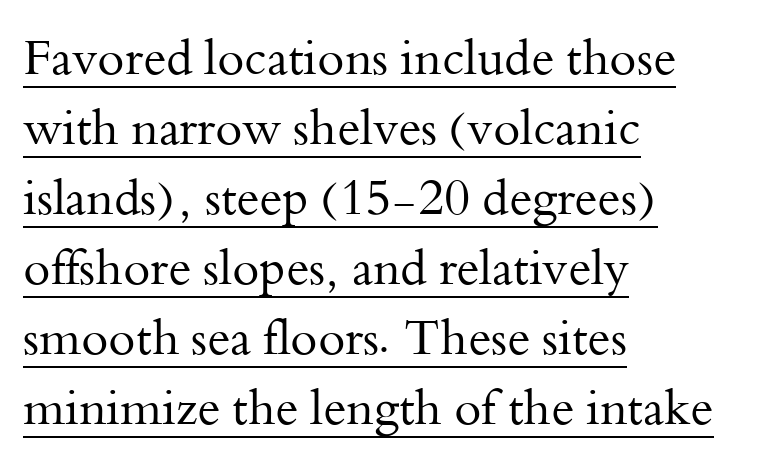
{"serif": "yes", "italic": "no", "bold": "no", "weight": "regular", "width": "normal", "stroke_contrast": "medium", "x_height": "small", "monospaced": "no", "underline": "yes", "align": "left", "line_spacing": "normal", "line_spacing_ratio": 1.43, "letter_spacing": "normal", "letter_spacing_em": 0.0, "glyph_px": 49}
